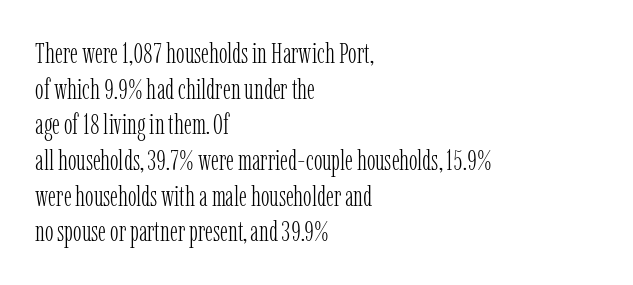
The image shows 29 px light, condensed serif type, upright; set left-aligned, line spacing 1.23x, normal letter spacing, not underlined; low stroke contrast and a medium x-height.
